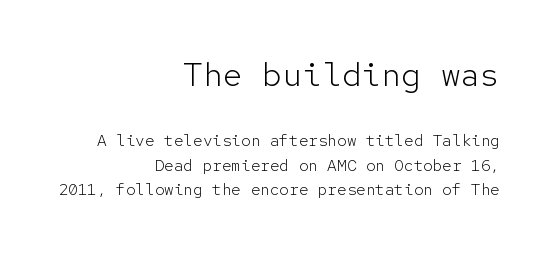
Q: Is the text bold? A: No.
Q: Is the text italic (slanted)? A: No, it is upright.
Q: Is the typeface a serif or a sans-serif typeface? A: Sans-serif.
Q: Is the text underlined? A: No.
Q: How is the paragraph aligned? A: Right-aligned.
Q: Is the spacing between letters normal or unusually wide? A: Normal.
Q: Is the spacing between lines tight, normal or loose? A: Normal.
Q: Which block of text is set in a larger size, the first (top) or the second (bottom)? A: The first (top) one.
Q: Width (condensed, normal, or wide)? A: Normal.
Q: Stroke contrast? A: Low.
Q: x-height? A: Medium.
Q: Monospaced? A: Yes.
